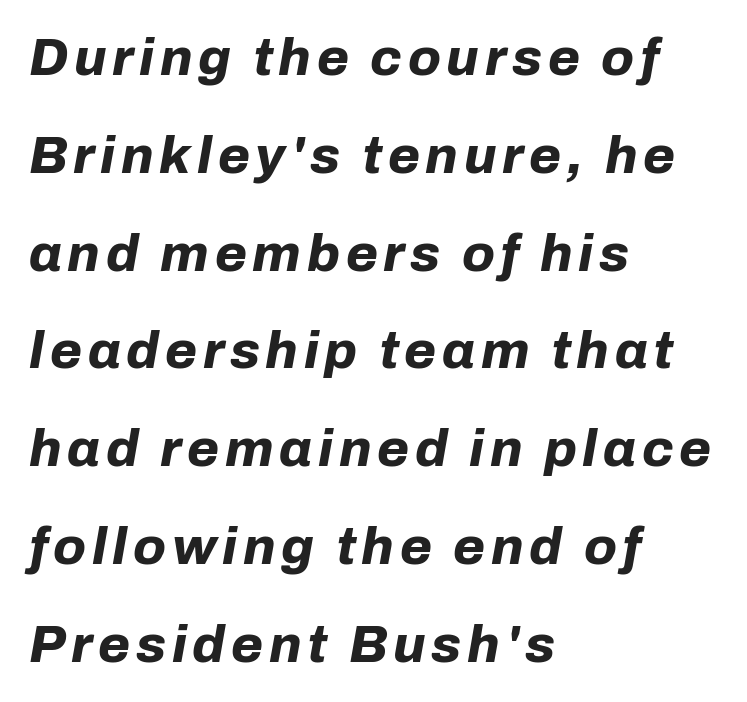
You could not count columns in this text — the font is proportionally spaced. Anything drawn beneath the words? Only blank space. Compared with an ordinary text face, these strokes are far heavier — a full bold. Every character sits at an angle, as italics do. Each line starts at the same left margin while the right side varies.
